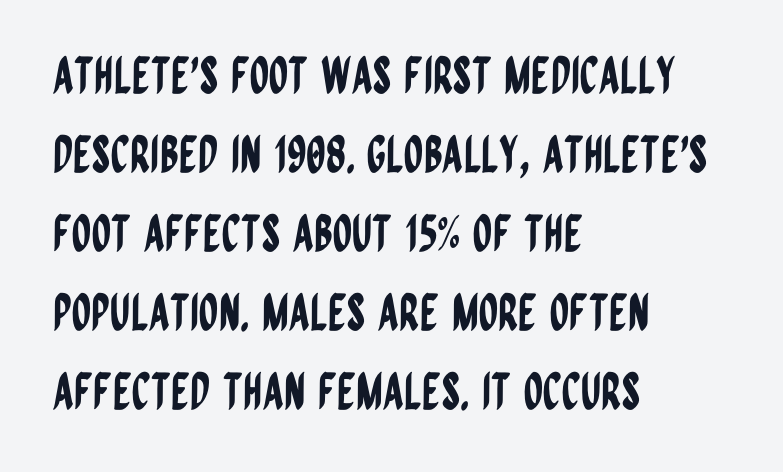
The image shows 50 px condensed sans-serif type, upright; set left-aligned, normal line spacing (1.58x), normal letter spacing, not underlined; low stroke contrast and a large x-height.
